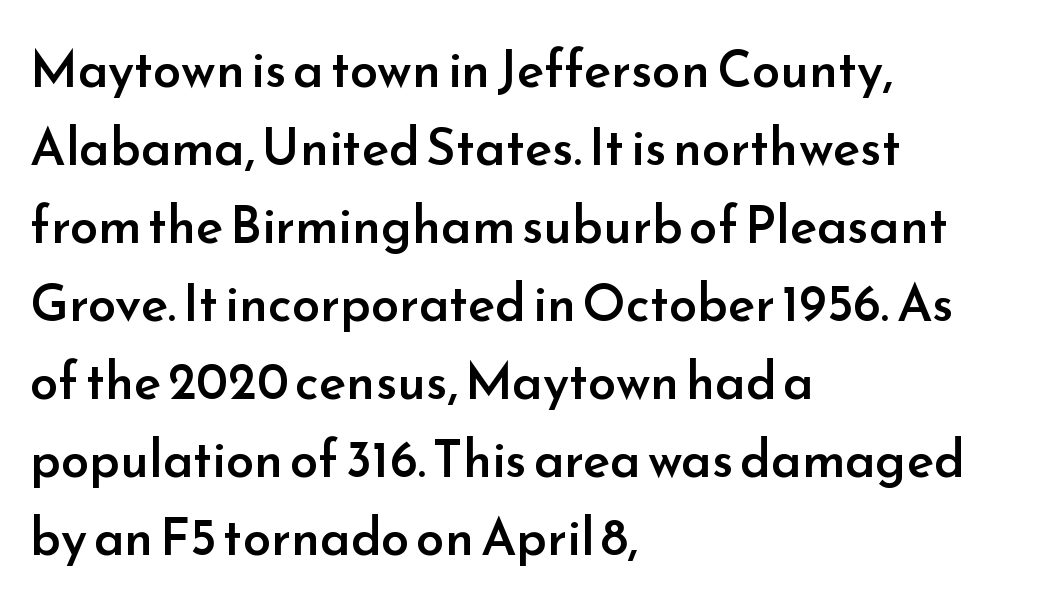
The image shows 51 px semibold sans-serif type, upright; set left-aligned, normal line spacing (1.53x), normal letter spacing, not underlined; low stroke contrast and a small x-height.
